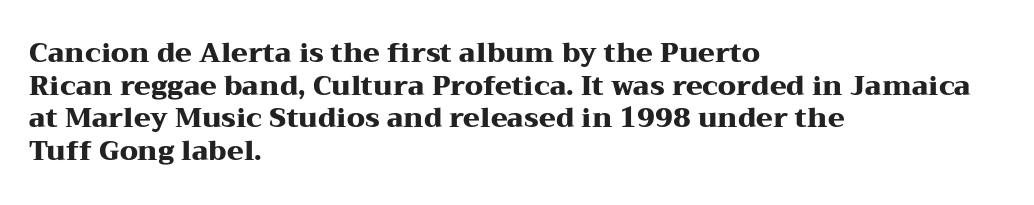
The glyphs are unaccompanied by any horizontal stroke below them. The passage shown is emphatically bold. The lettering holds an erect, upright posture throughout. Here the glyphs are tracked normally, forming tight word shapes.
